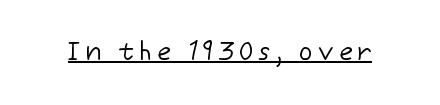
Q: Is the text bold? A: No.
Q: Is the text italic (slanted)? A: No, it is upright.
Q: Is the text underlined? A: Yes.
Q: Is the spacing between letters normal or unusually wide? A: Unusually wide.
